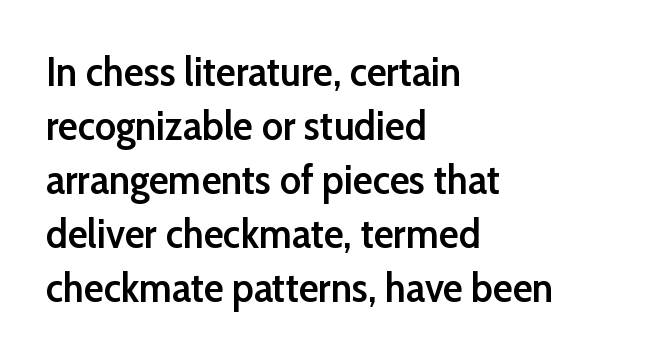
The image shows 41 px semibold sans-serif type, upright; set left-aligned, normal line spacing (1.32x), normal letter spacing, not underlined; low stroke contrast and a medium x-height.
